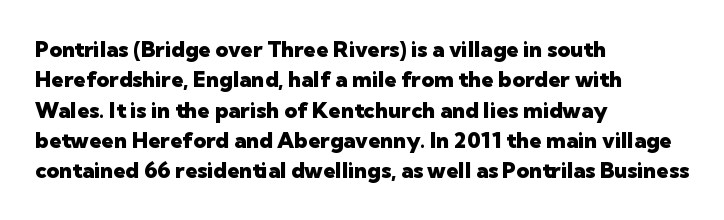
{"italic": "no", "bold": "yes", "underline": "no", "align": "left", "line_spacing": "normal", "line_spacing_ratio": 1.38, "letter_spacing": "normal", "letter_spacing_em": 0.0, "glyph_px": 22}
